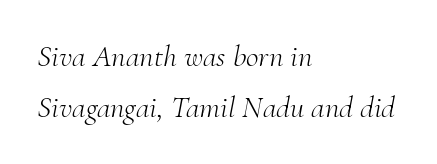
{"serif": "yes", "italic": "yes", "lean": "right", "slant_degrees": 10, "bold": "no", "weight": "light", "width": "normal", "stroke_contrast": "medium", "x_height": "small", "monospaced": "no", "underline": "no", "align": "left", "line_spacing": "normal", "line_spacing_ratio": 1.65, "letter_spacing": "normal", "letter_spacing_em": 0.0, "glyph_px": 31}
